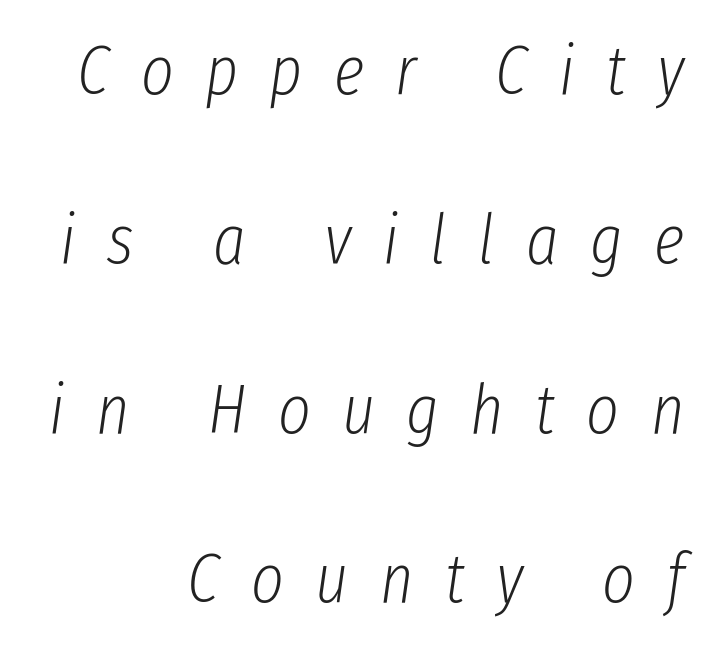
Compared with typical body copy, the letter spacing here is much looser. Ink coverage per letter is moderate at most. Notice how the stems are inclined rather than vertical — that's the hallmark of italics. Leftover space on each line is placed entirely before the opening word.
